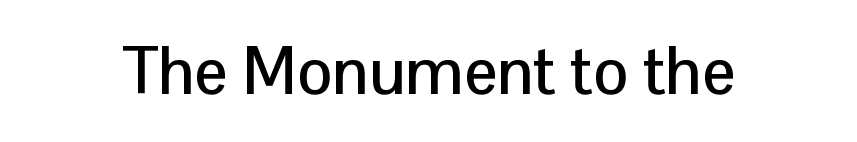
The image shows 66 px sans-serif type, upright; set normal letter spacing, not underlined; low stroke contrast and a medium x-height.
